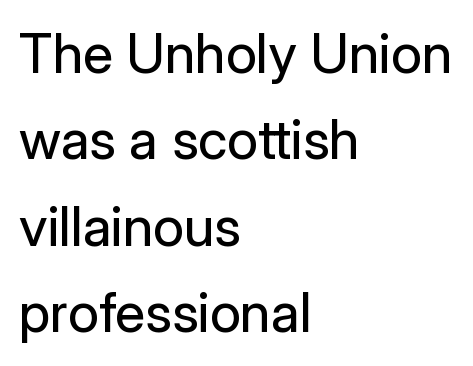
Q: Is the text bold? A: No.
Q: Is the text italic (slanted)? A: No, it is upright.
Q: Is the typeface a serif or a sans-serif typeface? A: Sans-serif.
Q: Is the text underlined? A: No.
Q: How is the paragraph aligned? A: Left-aligned.
Q: Is the spacing between letters normal or unusually wide? A: Normal.
Q: Is the spacing between lines tight, normal or loose? A: Normal.
Q: Width (condensed, normal, or wide)? A: Normal.
Q: Stroke contrast? A: Low.
Q: x-height? A: Medium.
Q: Monospaced? A: No.
